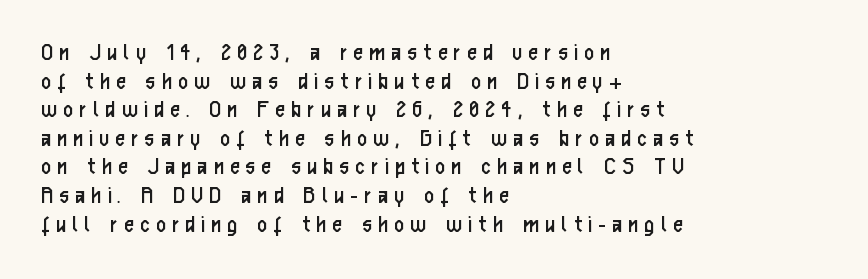
{"italic": "no", "bold": "no", "underline": "no", "align": "left", "line_spacing": "tight", "line_spacing_ratio": 1.1, "letter_spacing": "wide", "letter_spacing_em": 0.26, "glyph_px": 26}
